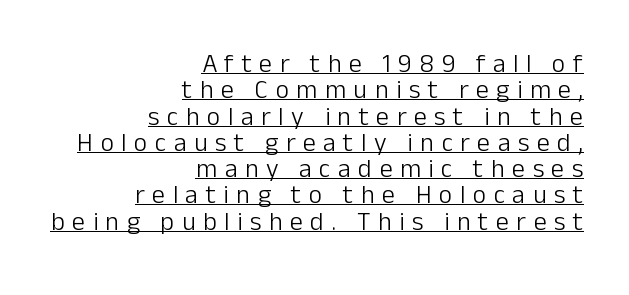
{"italic": "no", "bold": "no", "underline": "yes", "align": "right", "line_spacing": "tight", "line_spacing_ratio": 1.01, "letter_spacing": "wide", "letter_spacing_em": 0.29, "glyph_px": 26}
